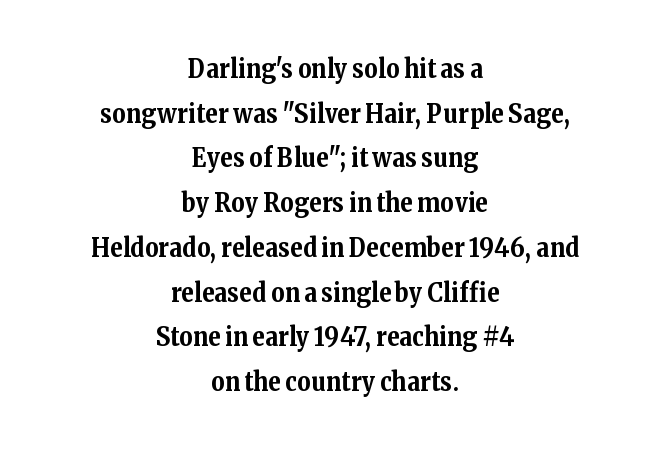
{"italic": "no", "bold": "yes", "underline": "no", "align": "center", "line_spacing_ratio": 1.72, "letter_spacing": "normal", "letter_spacing_em": 0.0, "glyph_px": 26}
